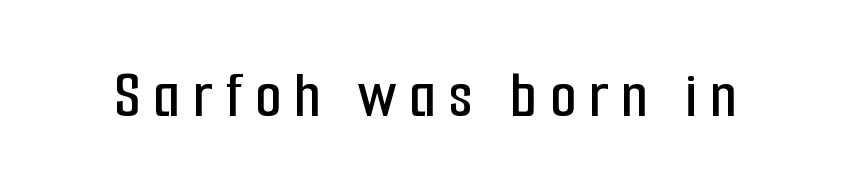
It's the straight-up-and-down kind of type. This sample has the flowing, uneven cadence of proportional lettering. The passage shown is typeset with a sans-serif family. Anything drawn beneath the words? Only blank space.
